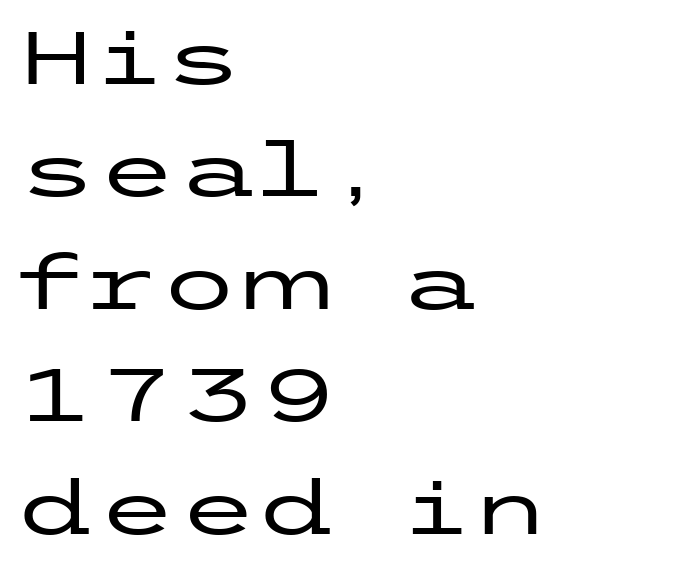
The image shows 73 px wide sans-serif type, upright; set left-aligned, normal line spacing (1.54x), normal letter spacing, not underlined; low stroke contrast and a medium x-height.
